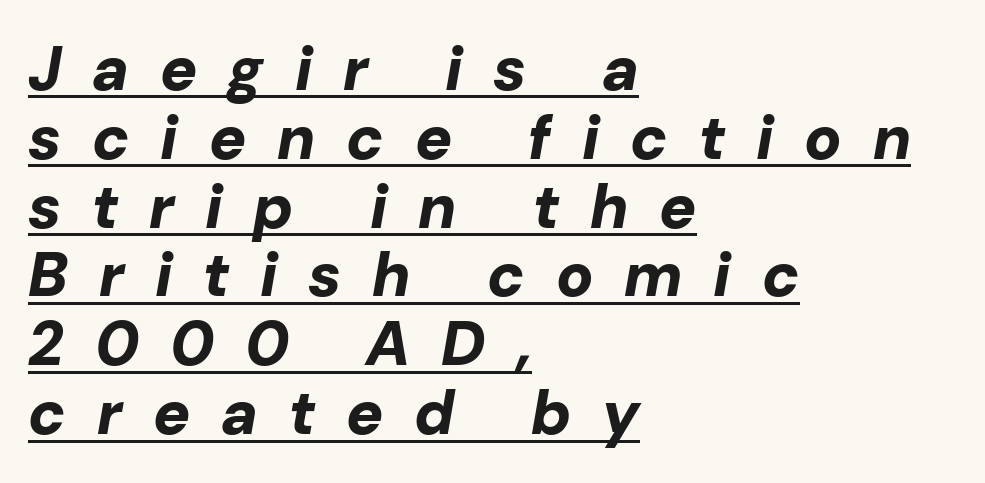
{"italic": "yes", "lean": "right", "slant_degrees": 10, "bold": "yes", "weight": "bold", "width": "normal", "stroke_contrast": "low", "x_height": "medium", "monospaced": "no", "underline": "yes", "align": "left", "line_spacing": "tight", "line_spacing_ratio": 1.11, "letter_spacing": "wide", "letter_spacing_em": 0.5, "glyph_px": 62}
